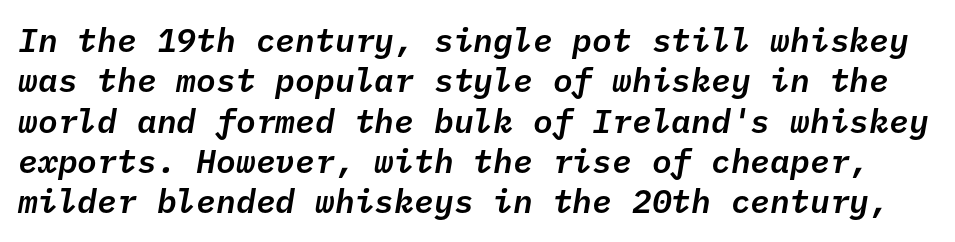
Decoration check: the copy has no underline. Notice how the stems are inclined rather than vertical — that's the hallmark of italics. Observe the ordinary spacing: letters are neighbours, not strangers. The letters march in equal steps, a hallmark of fixed-pitch type.
